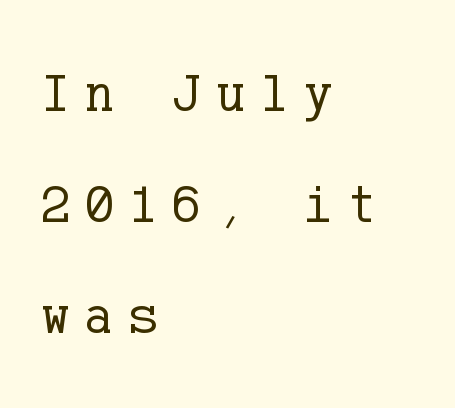
Q: Is the text bold? A: No.
Q: Is the text italic (slanted)? A: No, it is upright.
Q: Is the typeface a serif or a sans-serif typeface? A: Serif.
Q: Is the text underlined? A: No.
Q: How is the paragraph aligned? A: Left-aligned.
Q: Is the spacing between letters normal or unusually wide? A: Unusually wide.
Q: Is the spacing between lines tight, normal or loose? A: Loose.
Q: Width (condensed, normal, or wide)? A: Normal.
Q: Stroke contrast? A: Low.
Q: x-height? A: Medium.
